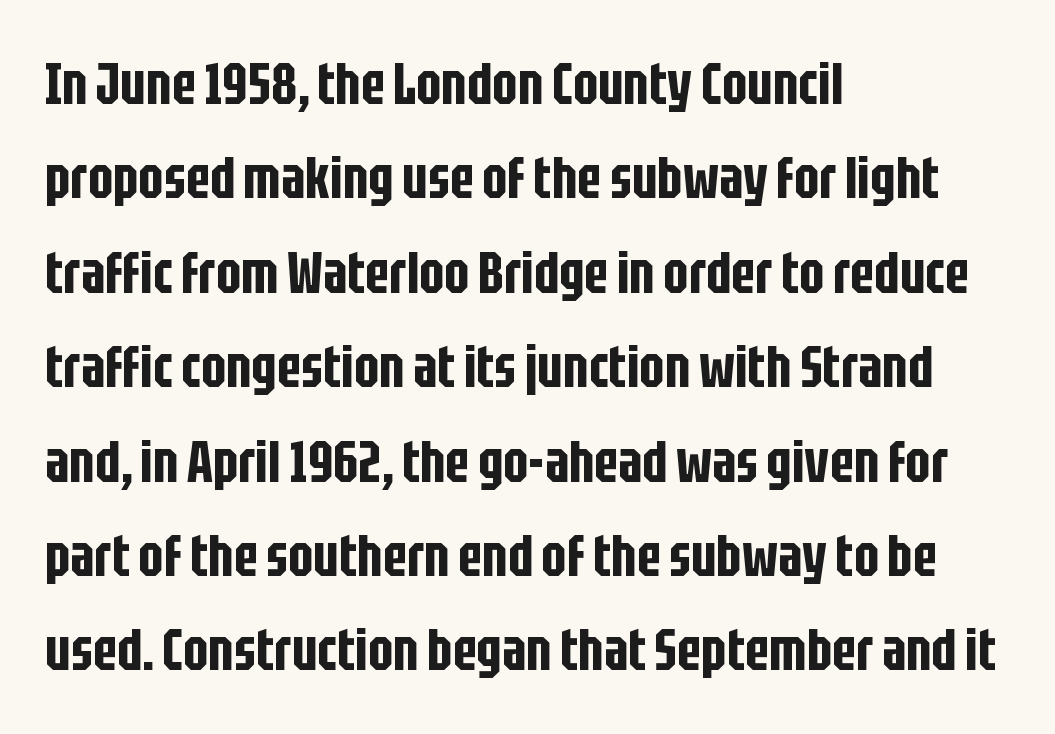
Q: Is the text italic (slanted)? A: No, it is upright.
Q: Is the typeface a serif or a sans-serif typeface? A: Sans-serif.
Q: Is the text underlined? A: No.
Q: How is the paragraph aligned? A: Left-aligned.
Q: Is the spacing between letters normal or unusually wide? A: Normal.
Q: Is the spacing between lines tight, normal or loose? A: Normal.
Q: Width (condensed, normal, or wide)? A: Condensed.
Q: Stroke contrast? A: Low.
Q: x-height? A: Large.
Q: Monospaced? A: No.
